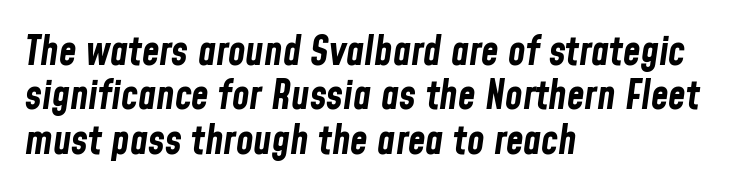
Q: Is the text bold? A: Yes.
Q: Is the text italic (slanted)? A: Yes, it leans right by about 8 degrees.
Q: Is the text underlined? A: No.
Q: How is the paragraph aligned? A: Left-aligned.
Q: Is the spacing between letters normal or unusually wide? A: Normal.
Q: Is the spacing between lines tight, normal or loose? A: Tight.
Q: Width (condensed, normal, or wide)? A: Condensed.
Q: Stroke contrast? A: Low.
Q: x-height? A: Medium.
Q: Monospaced? A: No.
